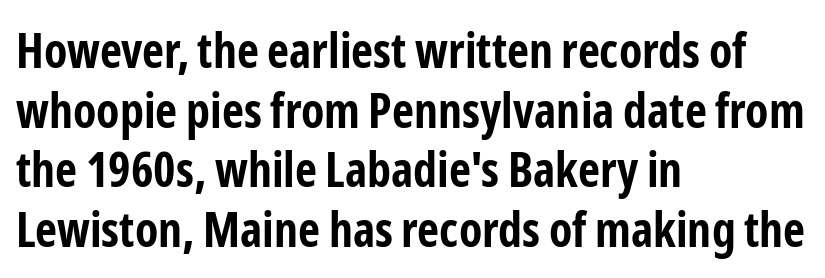
{"serif": "no", "italic": "no", "bold": "yes", "weight": "bold", "width": "condensed", "stroke_contrast": "low", "x_height": "medium", "monospaced": "no", "underline": "no", "align": "left", "line_spacing_ratio": 1.24, "letter_spacing": "normal", "letter_spacing_em": 0.0, "glyph_px": 48}
